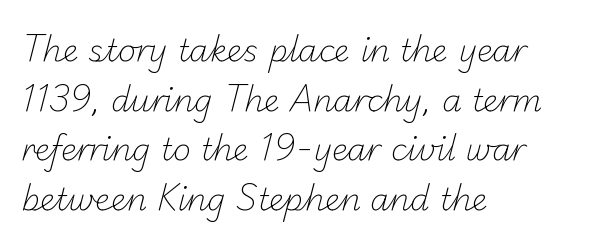
{"serif": "no", "bold": "no", "weight": "light", "width": "normal", "stroke_contrast": "low", "x_height": "small", "monospaced": "no", "underline": "no", "align": "left", "line_spacing": "normal", "line_spacing_ratio": 1.6, "letter_spacing": "normal", "letter_spacing_em": 0.0, "glyph_px": 31}
